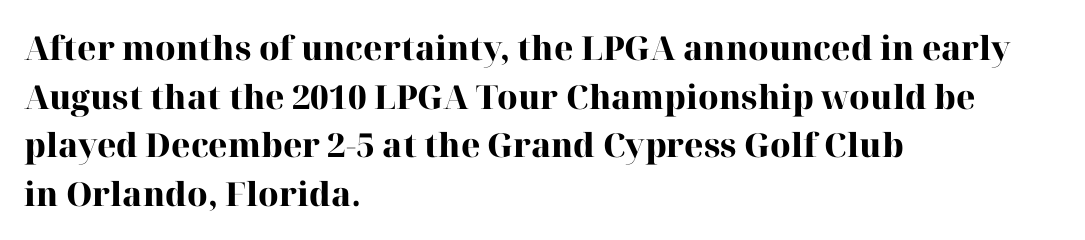
The image shows 33 px heavy serif type, upright; set left-aligned, normal line spacing (1.47x), normal letter spacing, not underlined; high stroke contrast and a medium x-height.
